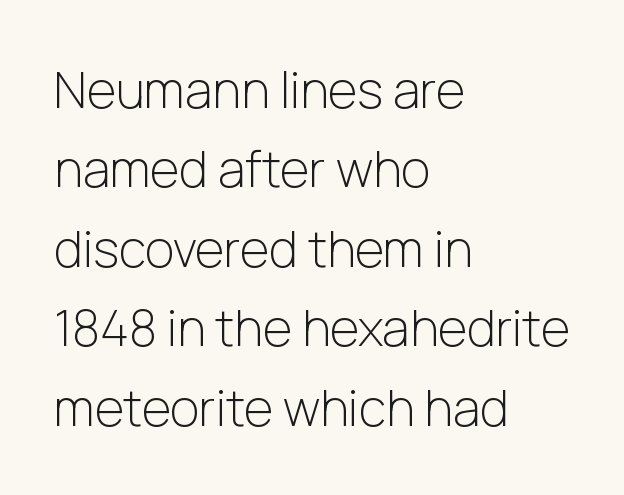
Q: Is the text bold? A: No.
Q: Is the text italic (slanted)? A: No, it is upright.
Q: Is the typeface a serif or a sans-serif typeface? A: Sans-serif.
Q: Is the text underlined? A: No.
Q: How is the paragraph aligned? A: Left-aligned.
Q: Is the spacing between letters normal or unusually wide? A: Normal.
Q: Is the spacing between lines tight, normal or loose? A: Normal.
Q: Width (condensed, normal, or wide)? A: Normal.
Q: Stroke contrast? A: Low.
Q: x-height? A: Medium.
Q: Monospaced? A: No.
